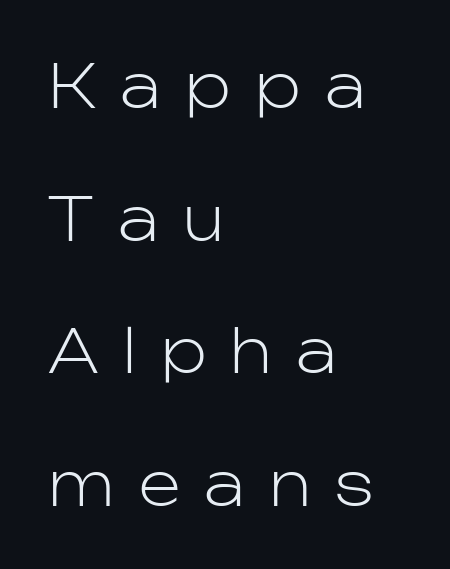
Q: Is the text bold? A: No.
Q: Is the text italic (slanted)? A: No, it is upright.
Q: Is the typeface a serif or a sans-serif typeface? A: Sans-serif.
Q: Is the text underlined? A: No.
Q: How is the paragraph aligned? A: Left-aligned.
Q: Is the spacing between letters normal or unusually wide? A: Unusually wide.
Q: Is the spacing between lines tight, normal or loose? A: Loose.
Q: Width (condensed, normal, or wide)? A: Normal.
Q: Stroke contrast? A: Low.
Q: x-height? A: Medium.
Q: Monospaced? A: No.
